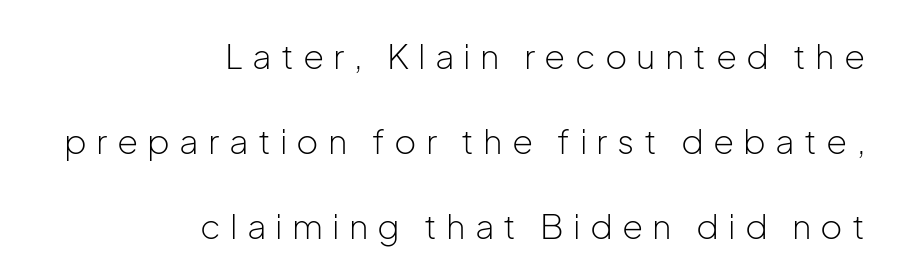
{"serif": "no", "italic": "no", "bold": "no", "weight": "light", "width": "normal", "stroke_contrast": "low", "x_height": "medium", "monospaced": "no", "underline": "no", "align": "right", "line_spacing": "loose", "line_spacing_ratio": 2.5, "letter_spacing": "wide", "letter_spacing_em": 0.27, "glyph_px": 34}
